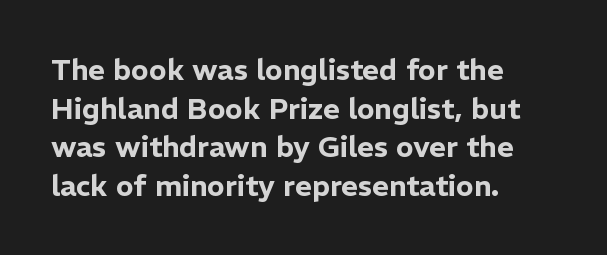
Q: Is the text italic (slanted)? A: No, it is upright.
Q: Is the typeface a serif or a sans-serif typeface? A: Sans-serif.
Q: Is the text underlined? A: No.
Q: How is the paragraph aligned? A: Left-aligned.
Q: Is the spacing between letters normal or unusually wide? A: Normal.
Q: Is the spacing between lines tight, normal or loose? A: Normal.
Q: Width (condensed, normal, or wide)? A: Normal.
Q: Stroke contrast? A: Low.
Q: x-height? A: Medium.
Q: Monospaced? A: No.
